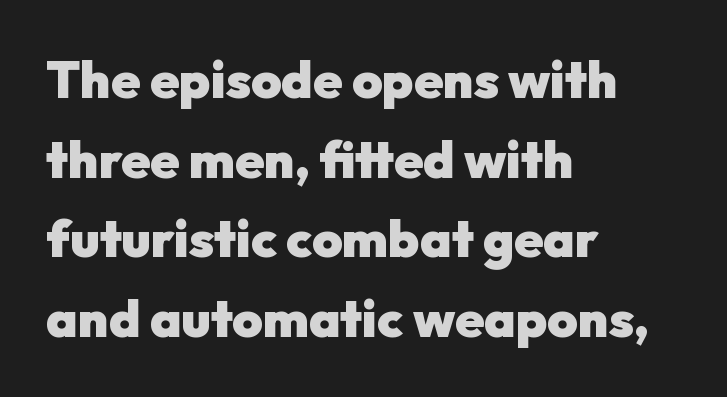
{"serif": "no", "italic": "no", "bold": "yes", "weight": "heavy", "width": "normal", "stroke_contrast": "low", "x_height": "medium", "monospaced": "no", "underline": "no", "align": "left", "line_spacing": "normal", "line_spacing_ratio": 1.53, "letter_spacing": "normal", "letter_spacing_em": 0.0, "glyph_px": 52}
